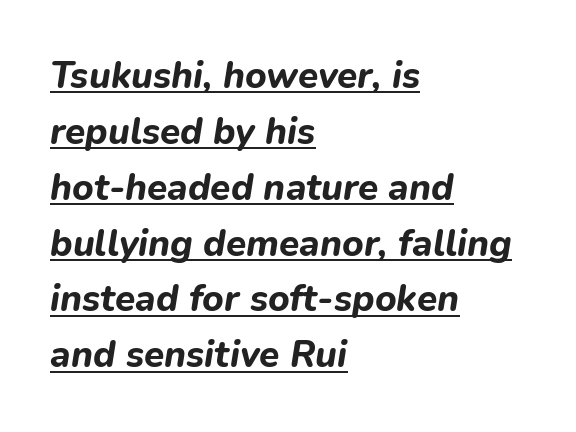
The image shows 37 px bold type, italic (leaning right); set left-aligned, normal line spacing (1.51x), normal letter spacing, underlined; low stroke contrast and a medium x-height.
